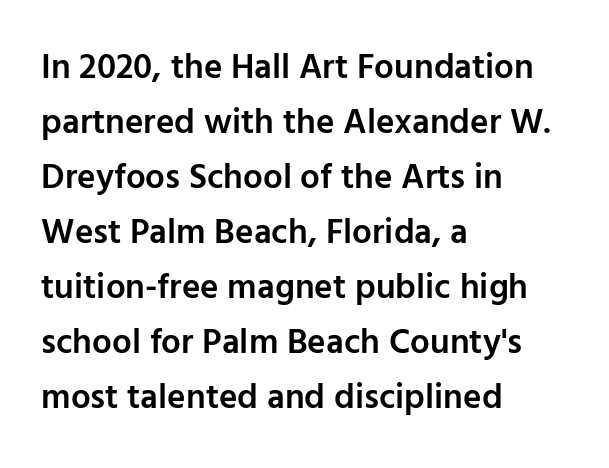
Successive baselines arrive at the customary interval. Spacing verdict: proportional, widths tailored to each character. The baseline area is clear. Set as a demibold, roughly 600 on the weight scale. Between one letter and the next there's only the usual sliver of space.
